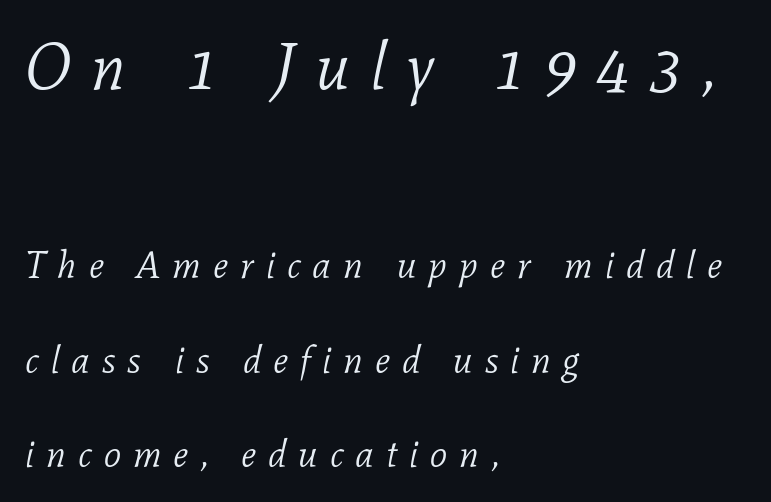
Horizontal alignment here is leftward, the default for most running prose. Caption: upper text group enlarged, lower text group reduced. This sample uses expanded letter spacing, leaving extra air between glyphs. Unbolded letterforms with no extra heft.
